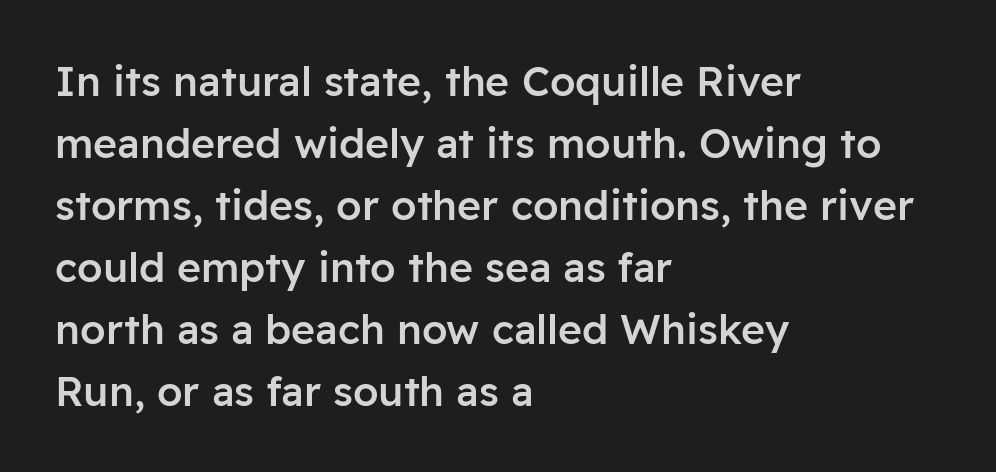
This rendering leaves character spacing at its baseline value. Note: no serifs on the glyphs. A normal amount of white space separates one row of letters from the next. Bare-footed words on every line.
